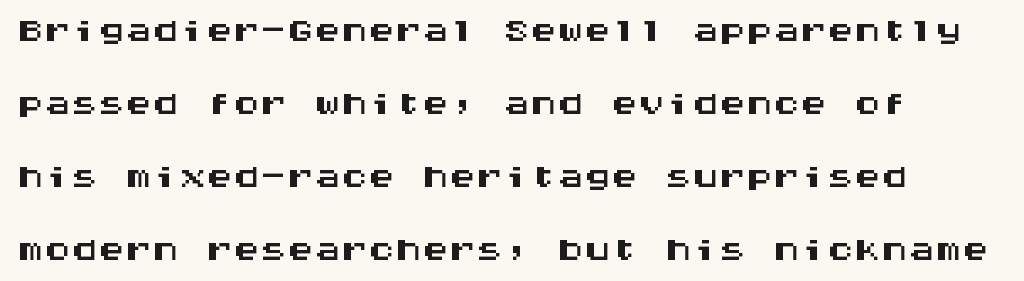
The image shows 54 px wide sans-serif type, upright, monospaced; set normal line spacing (1.35x), normal letter spacing, not underlined; medium stroke contrast and a large x-height.
